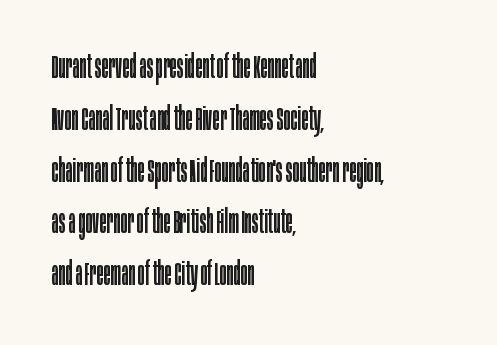
The image shows 33 px regular-weight, condensed sans-serif type, upright; set left-aligned, normal line spacing (1.57x), normal letter spacing, not underlined; low stroke contrast and a large x-height.
